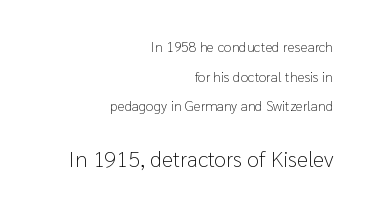
The more generous point size was reserved for the lower chunk. Ascenders rise straight up at ninety degrees. Any mark beneath the type? The region is blank. These lines keep a tight, regular rhythm from letter to letter. A light-to-regular cut is what we see here. The passage is arranged like a letterhead date or caption credit — flush right.
